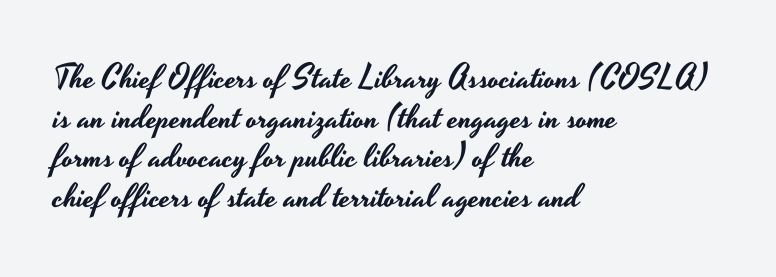
Q: Is the text italic (slanted)? A: Yes.
Q: Is the typeface a serif or a sans-serif typeface? A: Sans-serif.
Q: Is the text underlined? A: No.
Q: How is the paragraph aligned? A: Left-aligned.
Q: Is the spacing between letters normal or unusually wide? A: Normal.
Q: Width (condensed, normal, or wide)? A: Wide.
Q: Stroke contrast? A: Low.
Q: x-height? A: Small.
Q: Monospaced? A: No.
